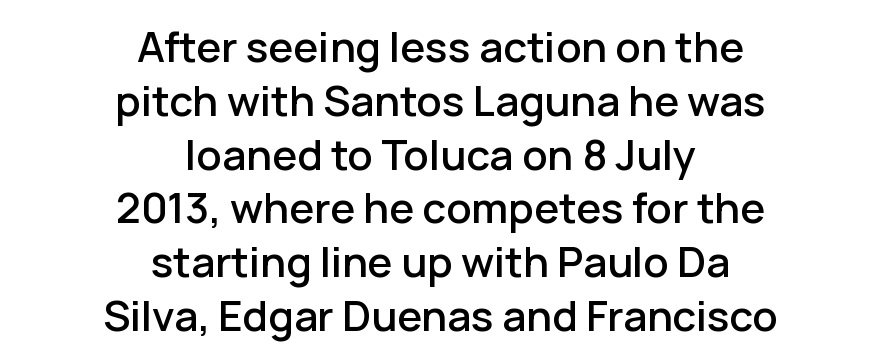
{"serif": "no", "italic": "no", "width": "normal", "stroke_contrast": "low", "x_height": "medium", "monospaced": "no", "underline": "no", "align": "center", "line_spacing": "normal", "line_spacing_ratio": 1.28, "letter_spacing": "normal", "letter_spacing_em": 0.0, "glyph_px": 42}
